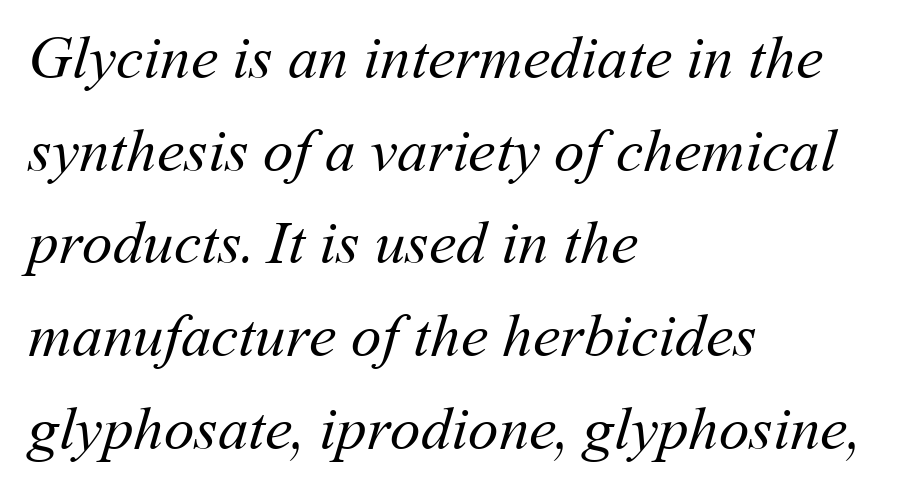
{"bold": "no", "weight": "regular", "width": "normal", "stroke_contrast": "medium", "x_height": "medium", "monospaced": "no", "underline": "no", "align": "left", "line_spacing": "normal", "line_spacing_ratio": 1.52, "letter_spacing": "normal", "letter_spacing_em": 0.0, "glyph_px": 61}
